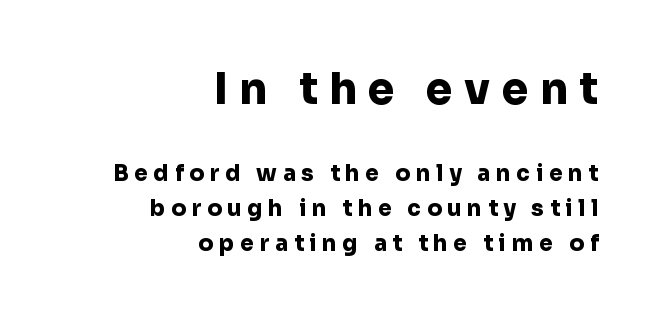
The image shows 43 px heavy sans-serif type, upright; set right-aligned, normal line spacing (1.58x), unusually wide letter spacing (+0.26 em), not underlined; the first (top) block is 1.95x larger; low stroke contrast and a medium x-height.
